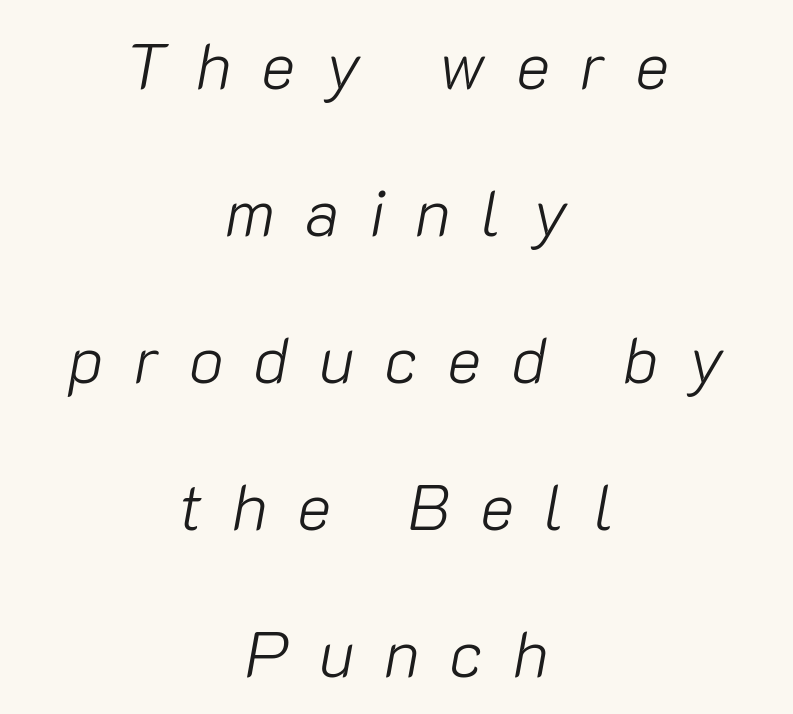
The image shows 65 px light type, italic (leaning right); set centered, loose line spacing (2.26x), unusually wide letter spacing (+0.46 em), not underlined; low stroke contrast and a medium x-height.
